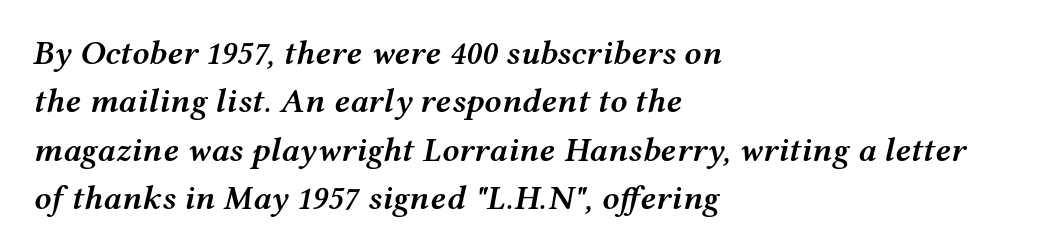
The image shows 34 px semibold, wide type, italic (leaning right); set left-aligned, normal line spacing (1.42x), normal letter spacing, not underlined; medium stroke contrast and a medium x-height.
